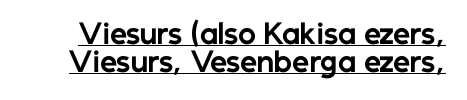
{"italic": "no", "bold": "yes", "underline": "yes", "line_spacing": "tight", "line_spacing_ratio": 1.03, "letter_spacing": "normal", "letter_spacing_em": 0.0, "glyph_px": 27}
